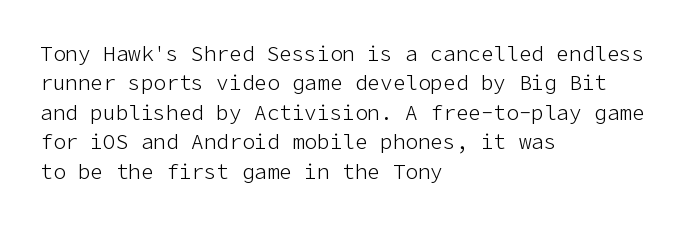
A clean baseline with only descenders dipping below it. If you drew a line through each stem, it would be perfectly vertical. Honestly, the row spacing looks completely unremarkable. Is this a heavy cut? Hardly; it is regular or lighter.
